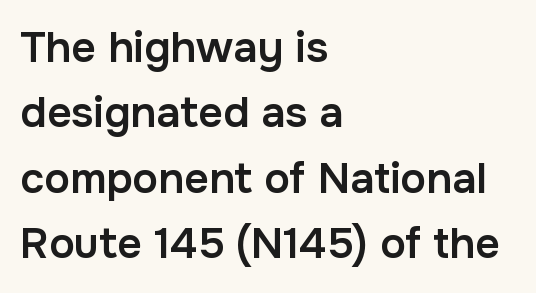
The image shows 43 px semibold sans-serif type, upright; set left-aligned, normal line spacing (1.52x), normal letter spacing, not underlined; low stroke contrast and a medium x-height.
